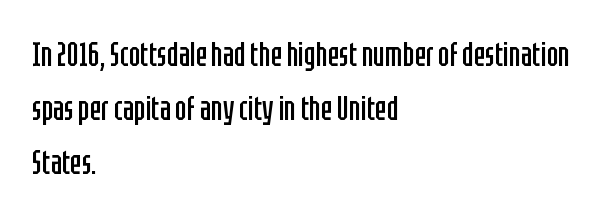
Q: Is the text bold? A: No.
Q: Is the text italic (slanted)? A: No, it is upright.
Q: Is the typeface a serif or a sans-serif typeface? A: Sans-serif.
Q: Is the text underlined? A: No.
Q: How is the paragraph aligned? A: Left-aligned.
Q: Is the spacing between letters normal or unusually wide? A: Normal.
Q: Is the spacing between lines tight, normal or loose? A: Normal.
Q: Width (condensed, normal, or wide)? A: Condensed.
Q: Stroke contrast? A: Low.
Q: x-height? A: Large.
Q: Monospaced? A: No.
